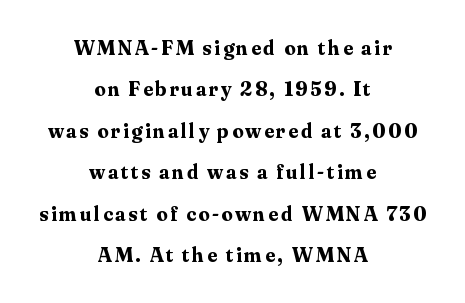
Q: Is the text bold? A: Yes.
Q: Is the text italic (slanted)? A: No, it is upright.
Q: Is the text underlined? A: No.
Q: How is the paragraph aligned? A: Centered.
Q: Is the spacing between lines tight, normal or loose? A: Loose.
